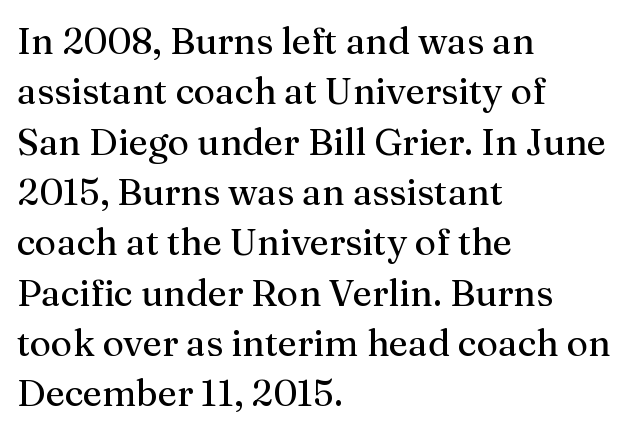
The string is rendered with underlining switched off. Do the characters align in a grid? No, the font is proportional. What stands out about the letter spacing? Nothing — it is the standard amount. The lettering stays uniformly vertical, giving the passage a roman look. Each line starts at the same left margin while the right side varies.
